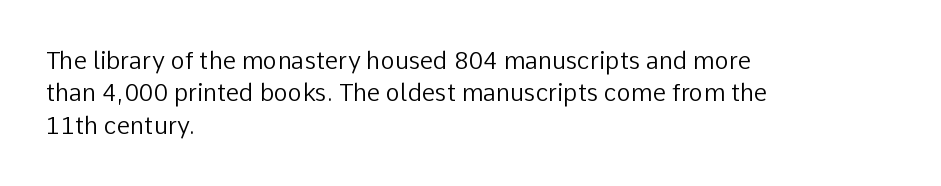
{"italic": "no", "bold": "no", "underline": "no", "align": "left", "line_spacing": "normal", "line_spacing_ratio": 1.35, "letter_spacing": "normal", "letter_spacing_em": 0.0, "glyph_px": 24}
